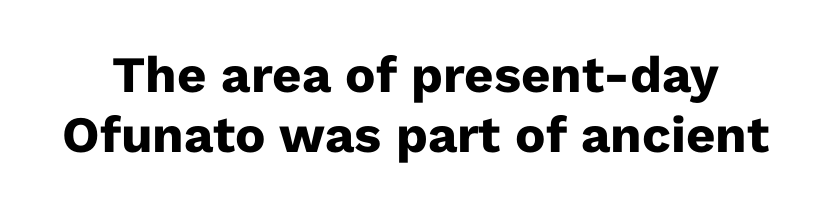
Q: Is the text bold? A: Yes.
Q: Is the text italic (slanted)? A: No, it is upright.
Q: Is the typeface a serif or a sans-serif typeface? A: Sans-serif.
Q: Is the text underlined? A: No.
Q: Is the spacing between letters normal or unusually wide? A: Normal.
Q: Width (condensed, normal, or wide)? A: Normal.
Q: Stroke contrast? A: Low.
Q: x-height? A: Medium.
Q: Monospaced? A: No.
